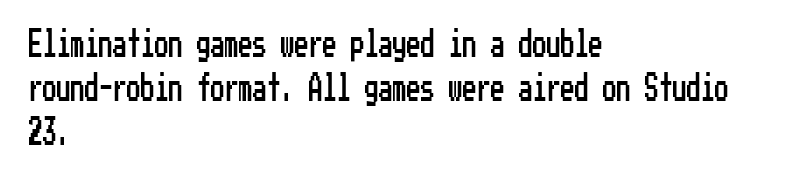
The rendering shows plain stroke endings on the letterforms — a sans-serif design. If you drew a line through each stem, it would be perfectly vertical. Descenders hang freely into open space. Horizontal bands of white between lines are of average thickness. Visually the block forms a straight wall on the left and a jagged coastline on the right.
